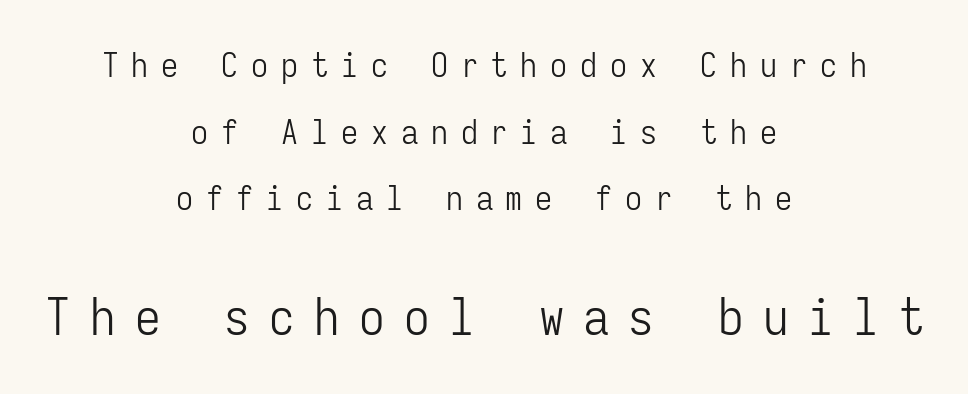
Q: Is the text bold? A: No.
Q: Is the text italic (slanted)? A: No, it is upright.
Q: Is the typeface a serif or a sans-serif typeface? A: Sans-serif.
Q: Is the text underlined? A: No.
Q: How is the paragraph aligned? A: Centered.
Q: Is the spacing between letters normal or unusually wide? A: Unusually wide.
Q: Is the spacing between lines tight, normal or loose? A: Loose.
Q: Which block of text is set in a larger size, the first (top) or the second (bottom)? A: The second (bottom) one.
Q: Width (condensed, normal, or wide)? A: Condensed.
Q: Stroke contrast? A: Low.
Q: x-height? A: Medium.
Q: Monospaced? A: Yes.
